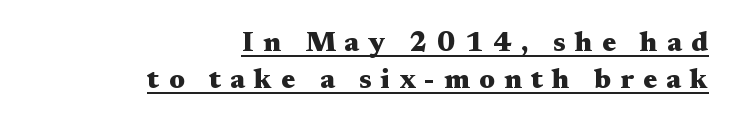
Q: Is the text bold? A: Yes.
Q: Is the text italic (slanted)? A: No, it is upright.
Q: Is the typeface a serif or a sans-serif typeface? A: Serif.
Q: Is the text underlined? A: Yes.
Q: How is the paragraph aligned? A: Right-aligned.
Q: Is the spacing between letters normal or unusually wide? A: Unusually wide.
Q: Is the spacing between lines tight, normal or loose? A: Normal.
Q: Width (condensed, normal, or wide)? A: Wide.
Q: Stroke contrast? A: Medium.
Q: x-height? A: Medium.
Q: Monospaced? A: No.
